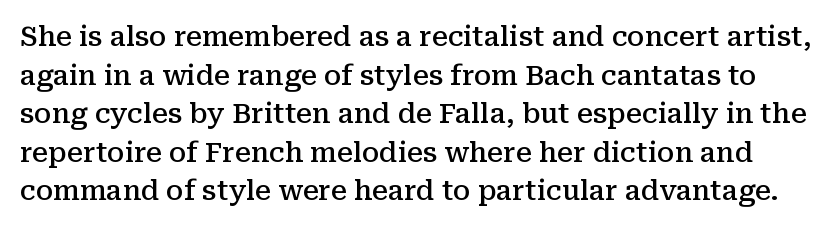
This is moderately heavy type, rendered in semibold. Each word holds together tightly as a unit, with standard inter-letter gaps. Each row of text sits above clean, open space. The letters stand straight up with perfectly vertical stems.
